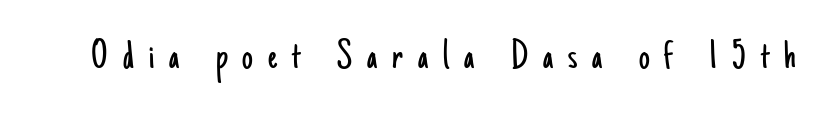
The lettering stays uniformly vertical, giving the passage a roman look. The typeface has the unassuming heft of standard copy or less. Here the designer chose a conventional face with non-uniform glyph widths. Has an underline been added? It has not.
